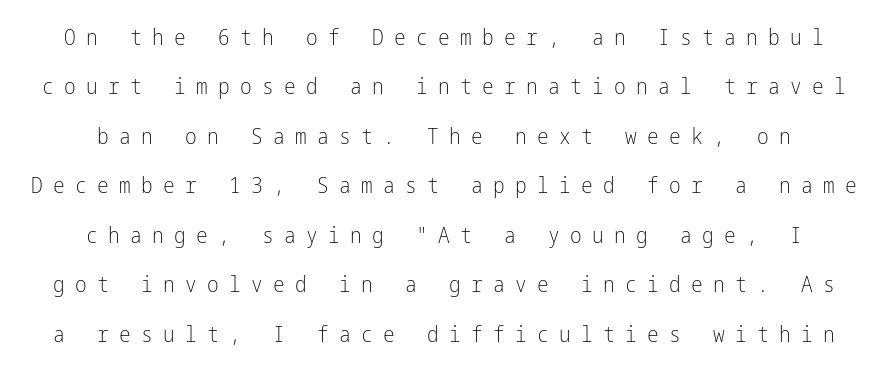
Widely set lines give the paragraph a tall, airy silhouette. The gap between lines stays unmarked. Is there any slant? The stems are plumb. Nothing heavy about these letters — not bold at all. Both edges are ragged and mirror each other, which tells us the setting is centered. Characters follow at a spacing far wider than the type designer built in.
